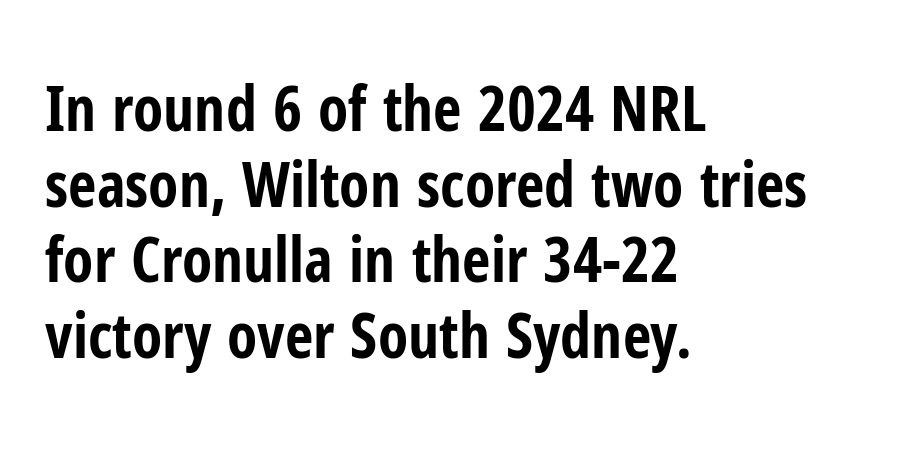
{"serif": "no", "italic": "no", "bold": "yes", "weight": "bold", "width": "condensed", "stroke_contrast": "low", "x_height": "medium", "monospaced": "no", "underline": "no", "align": "left", "line_spacing_ratio": 1.22, "letter_spacing": "normal", "letter_spacing_em": 0.0, "glyph_px": 62}
